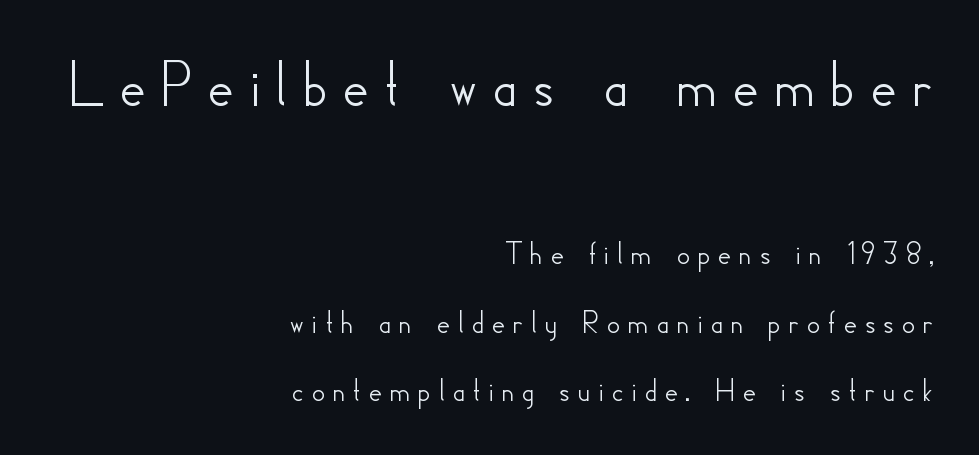
The image shows 67 px sans-serif type, upright; set right-aligned, loose line spacing (2.01x), not underlined; the first (top) block is 1.97x larger; low stroke contrast and a small x-height.
